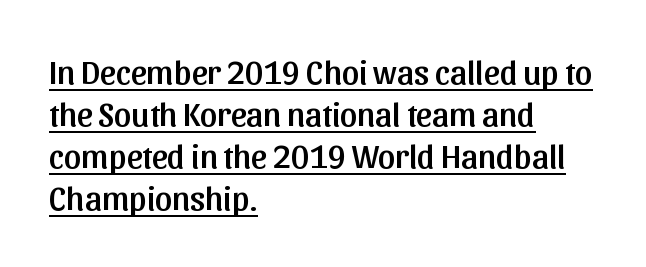
{"serif": "no", "italic": "no", "width": "normal", "stroke_contrast": "low", "x_height": "medium", "monospaced": "no", "underline": "yes", "align": "left", "line_spacing_ratio": 1.24, "letter_spacing": "normal", "letter_spacing_em": 0.0, "glyph_px": 34}
